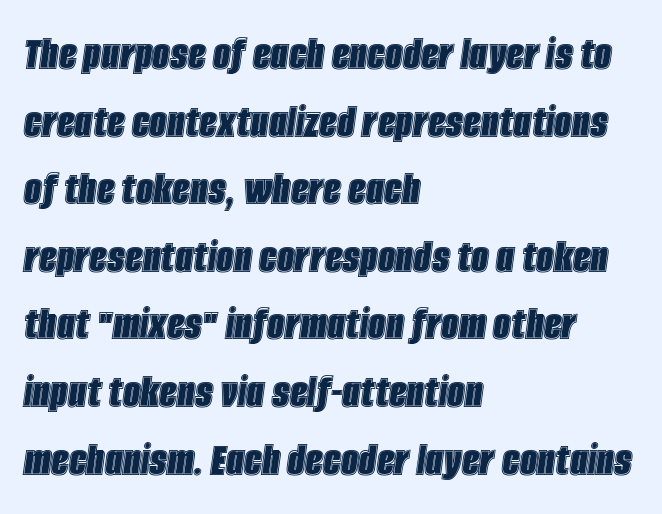
Letters rest on an invisible, unmarked baseline. Short note: letters normally spaced. Is this a fixed-width face? No — the glyphs have proportional, varying widths. In terms of posture, this sample is oblique.
